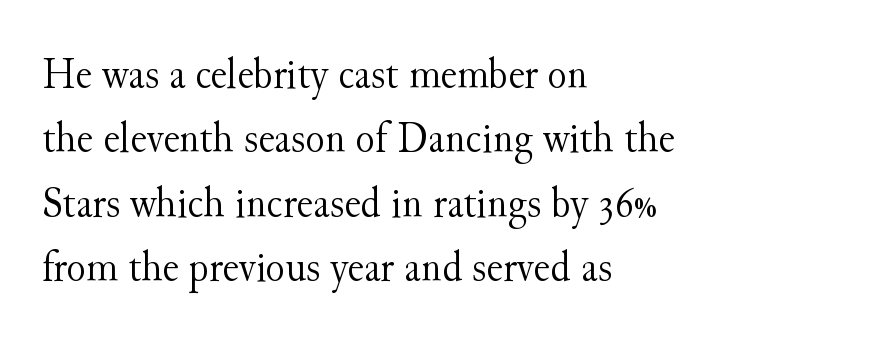
Nobody touched the tracking dial on this one. Where is the straight margin? On the left. Think of a printed novel: that variable character pitch is what you see here. Compared with typical paragraphs, the rows here are spaced about the same. It's the straight-up-and-down kind of type.
